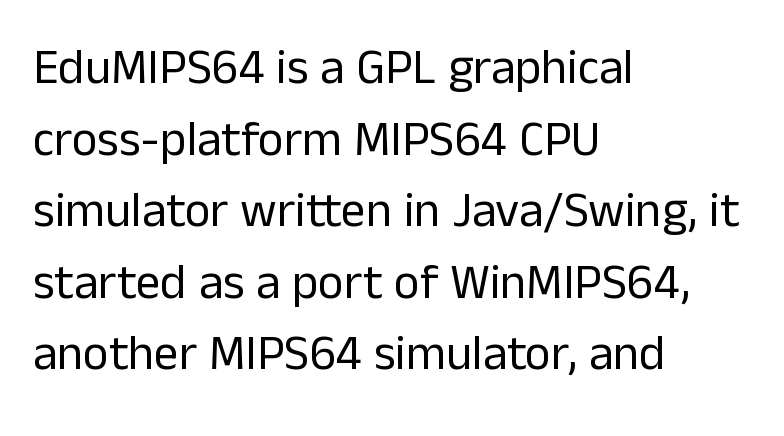
The face used here is proportionally spaced, like ordinary book or web type. If you drew a ruler down the left edge, every line would touch it. The designer went with a sans here, leaving each stem footless. Characters follow at the spacing the type designer built in. The strip under each line holds only bare page.
